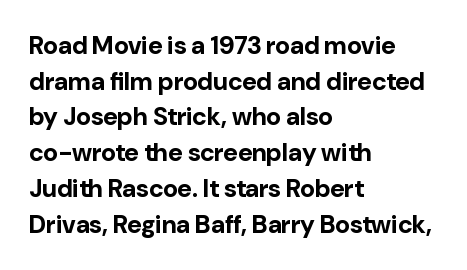
Q: Is the text bold? A: Yes.
Q: Is the text italic (slanted)? A: No, it is upright.
Q: Is the text underlined? A: No.
Q: How is the paragraph aligned? A: Left-aligned.
Q: Is the spacing between letters normal or unusually wide? A: Normal.
Q: Is the spacing between lines tight, normal or loose? A: Normal.
